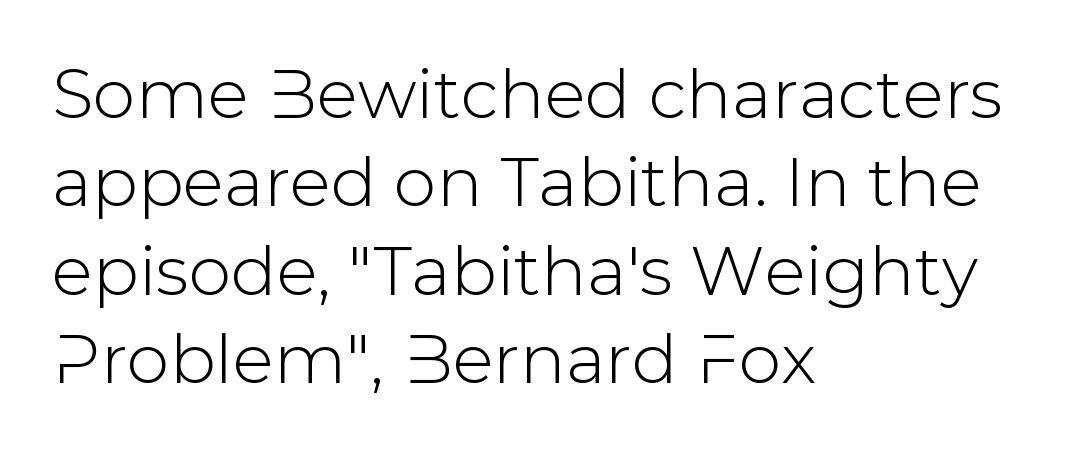
The image shows 68 px sans-serif type, upright; set left-aligned, normal line spacing (1.3x), normal letter spacing, not underlined; low stroke contrast and a medium x-height.
